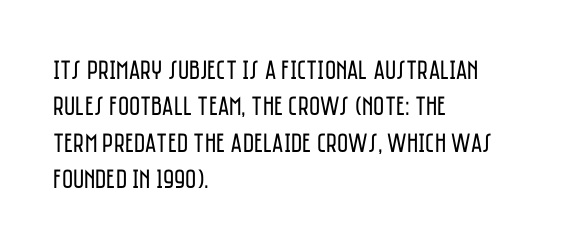
{"italic": "no", "bold": "no", "underline": "no", "align": "left", "line_spacing": "normal", "line_spacing_ratio": 1.35, "letter_spacing": "normal", "letter_spacing_em": 0.0, "glyph_px": 27}
